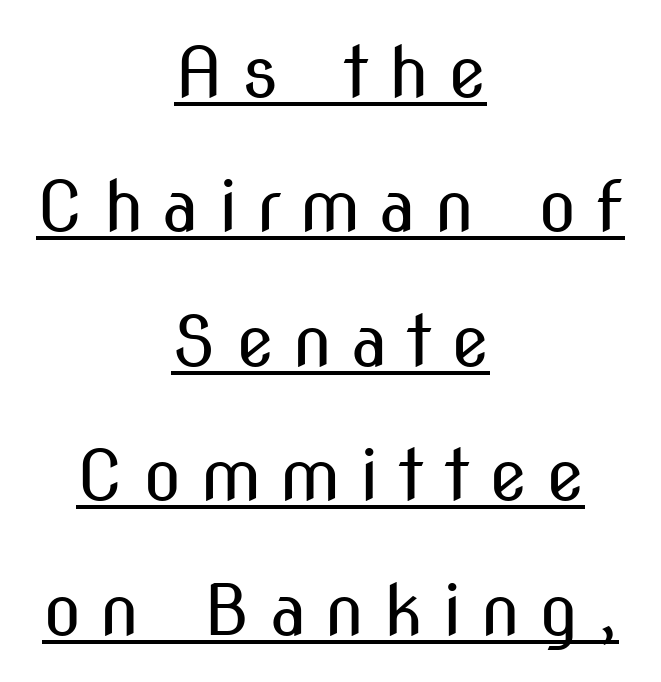
Q: Is the text bold? A: No.
Q: Is the text italic (slanted)? A: No, it is upright.
Q: Is the typeface a serif or a sans-serif typeface? A: Sans-serif.
Q: Is the text underlined? A: Yes.
Q: How is the paragraph aligned? A: Centered.
Q: Is the spacing between letters normal or unusually wide? A: Unusually wide.
Q: Is the spacing between lines tight, normal or loose? A: Loose.
Q: Width (condensed, normal, or wide)? A: Condensed.
Q: Stroke contrast? A: Medium.
Q: x-height? A: Medium.
Q: Monospaced? A: No.
